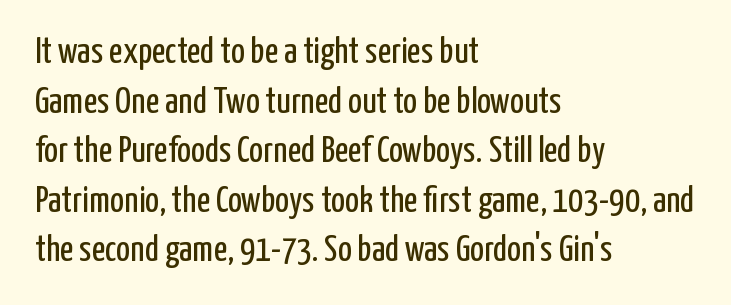
Notice how descenders clear the ascenders below comfortably — that's standard leading. Caption: multi-line text, flush left, ragged right. Tracking value appears to be zero — textbook default spacing. The string is rendered with underlining switched off.
